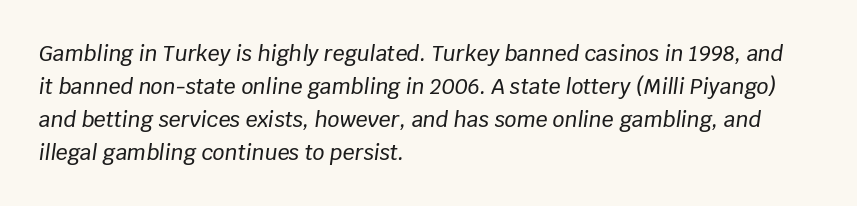
The image shows 21 px text type, italic (leaning right); set left-aligned, normal line spacing (1.57x), normal letter spacing, not underlined.
